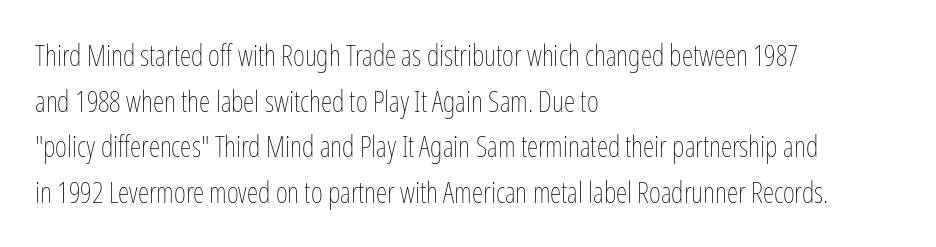
There is no visible air inserted between adjacent glyphs. Is this a heavy cut? Hardly; it is regular or lighter. In CSS terms this would be text-align: left. Each letter keeps its own natural width here, so spacing adapts to shape. Baseline-to-baseline distance is the conventional proportion of letter height.
